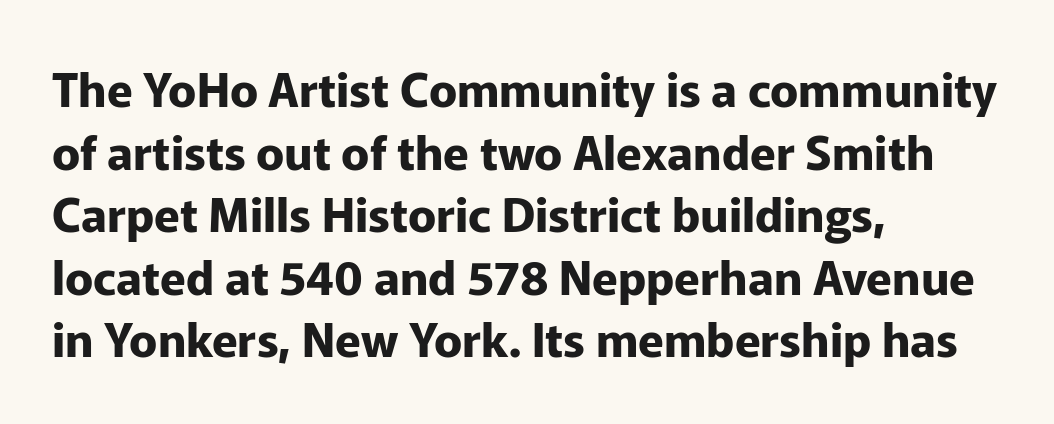
The image shows 47 px bold sans-serif type, upright; set left-aligned, normal line spacing (1.33x), normal letter spacing, not underlined; low stroke contrast and a medium x-height.
